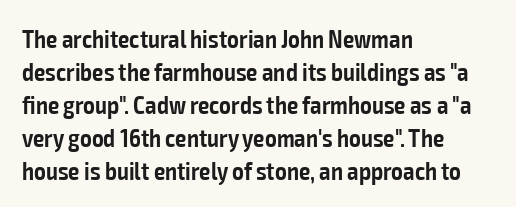
{"italic": "no", "bold": "semi", "underline": "no", "align": "left", "line_spacing": "normal", "line_spacing_ratio": 1.32, "letter_spacing": "normal", "letter_spacing_em": 0.0, "glyph_px": 25}
